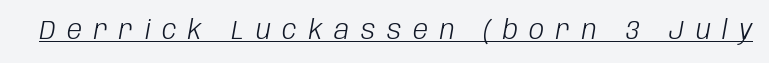
Q: Is the text bold? A: No.
Q: Is the text italic (slanted)? A: Yes, it leans right by about 10 degrees.
Q: Is the text underlined? A: Yes.
Q: Is the spacing between letters normal or unusually wide? A: Unusually wide.
